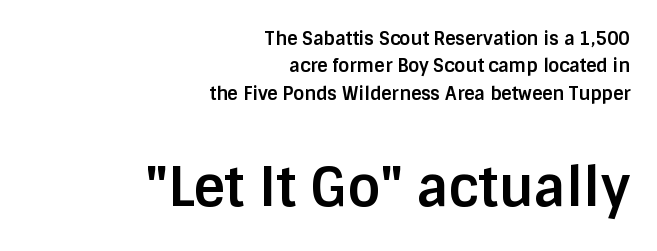
{"serif": "no", "italic": "no", "bold": "yes", "weight": "bold", "width": "normal", "stroke_contrast": "low", "x_height": "large", "monospaced": "no", "underline": "no", "align": "right", "line_spacing": "normal", "line_spacing_ratio": 1.52, "letter_spacing": "normal", "letter_spacing_em": 0.0, "larger_block": "second", "size_ratio": 3.0, "glyph_px": 54}
